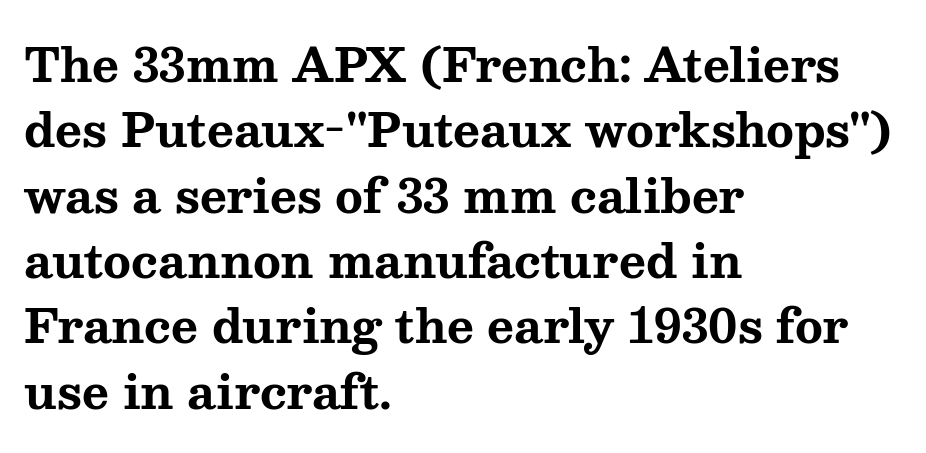
{"serif": "yes", "italic": "no", "bold": "yes", "weight": "bold", "width": "wide", "stroke_contrast": "medium", "x_height": "medium", "monospaced": "no", "underline": "no", "align": "left", "line_spacing": "normal", "line_spacing_ratio": 1.42, "letter_spacing": "normal", "letter_spacing_em": 0.0, "glyph_px": 46}
